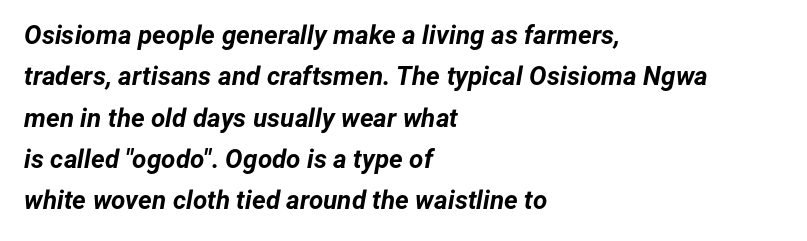
The text carries the slant typical of an italic or oblique font. Set as a true bold cut, around the 700 mark. Regarding leading, the lines here are spaced in the standard way. If you drew a ruler down the left edge, every line would touch it.
